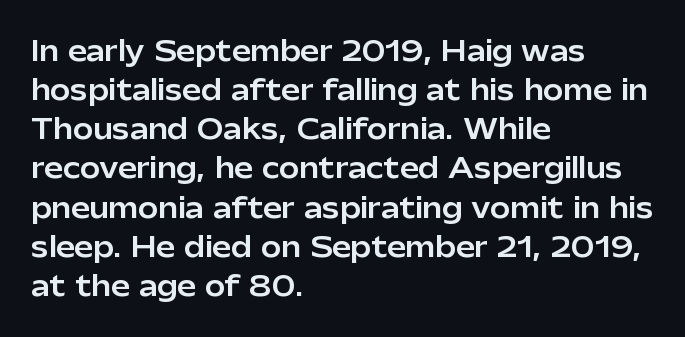
{"italic": "no", "underline": "no", "align": "left", "line_spacing": "normal", "line_spacing_ratio": 1.45, "letter_spacing": "normal", "letter_spacing_em": 0.0, "glyph_px": 27}
